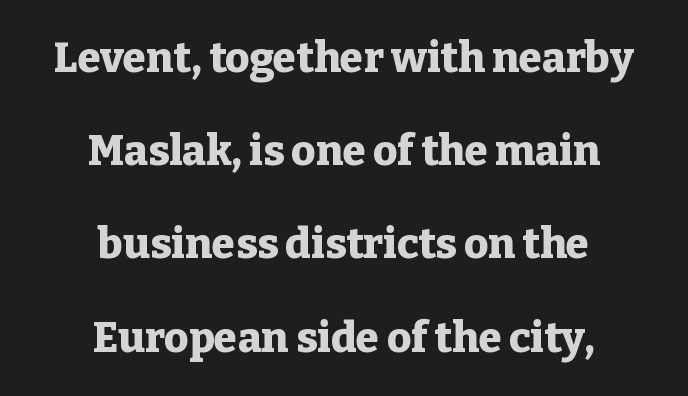
{"serif": "yes", "italic": "no", "bold": "yes", "weight": "heavy", "width": "normal", "stroke_contrast": "low", "x_height": "medium", "monospaced": "no", "underline": "no", "align": "center", "line_spacing": "loose", "line_spacing_ratio": 2.22, "letter_spacing": "normal", "letter_spacing_em": 0.0, "glyph_px": 42}
